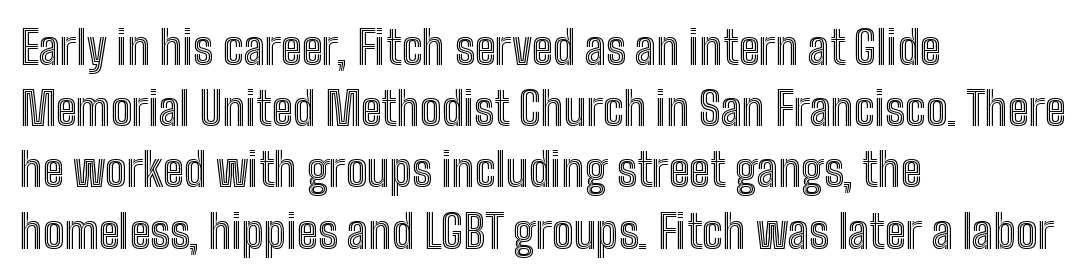
{"italic": "no", "width": "condensed", "x_height": "medium", "monospaced": "no", "underline": "no", "align": "left", "line_spacing": "normal", "line_spacing_ratio": 1.36, "letter_spacing": "normal", "letter_spacing_em": 0.0, "glyph_px": 45}
